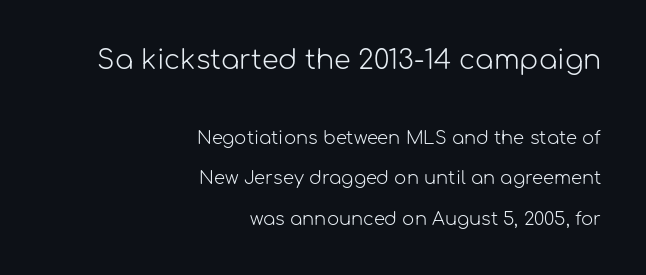
Q: Is the text bold? A: No.
Q: Is the text italic (slanted)? A: No, it is upright.
Q: Is the text underlined? A: No.
Q: How is the paragraph aligned? A: Right-aligned.
Q: Is the spacing between letters normal or unusually wide? A: Normal.
Q: Is the spacing between lines tight, normal or loose? A: Loose.
Q: Which block of text is set in a larger size, the first (top) or the second (bottom)? A: The first (top) one.
